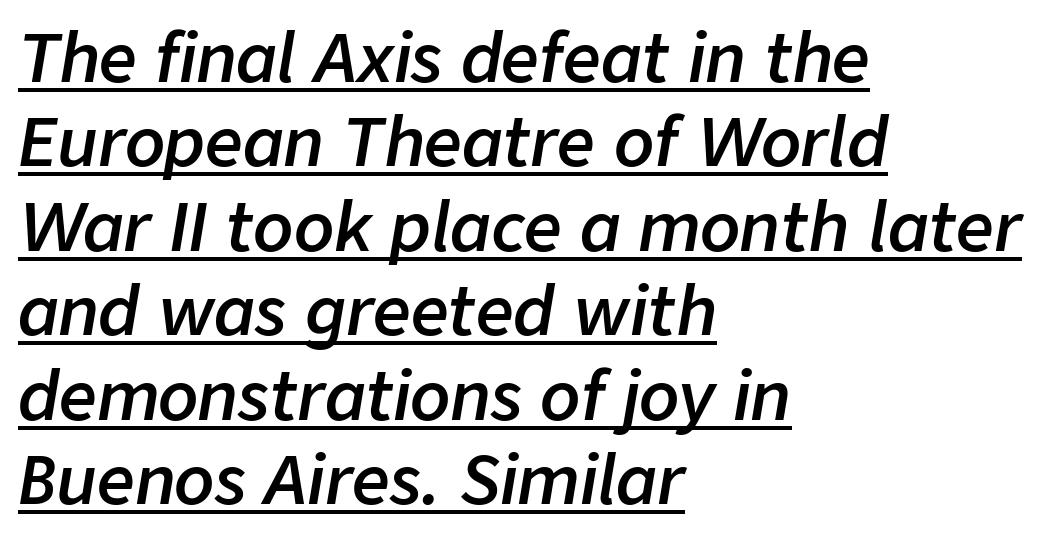
The image shows 66 px semibold type, italic (leaning right); set left-aligned, normal line spacing (1.28x), normal letter spacing, underlined; low stroke contrast and a medium x-height.
